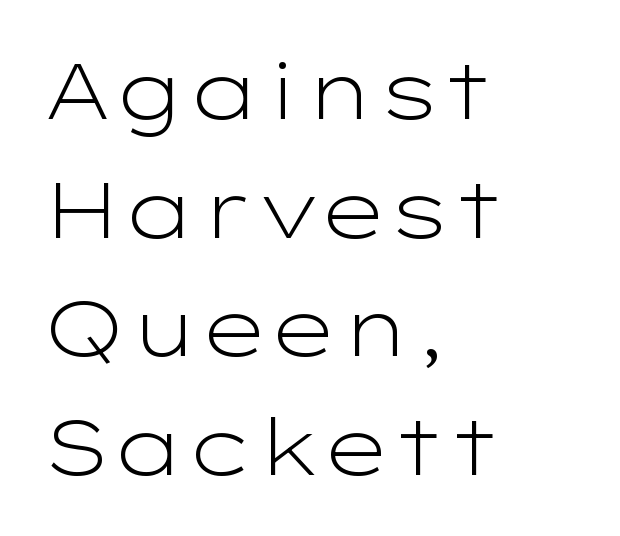
The image shows 78 px light, wide sans-serif type, upright; set left-aligned, normal line spacing (1.52x), normal letter spacing, not underlined; low stroke contrast and a medium x-height.
